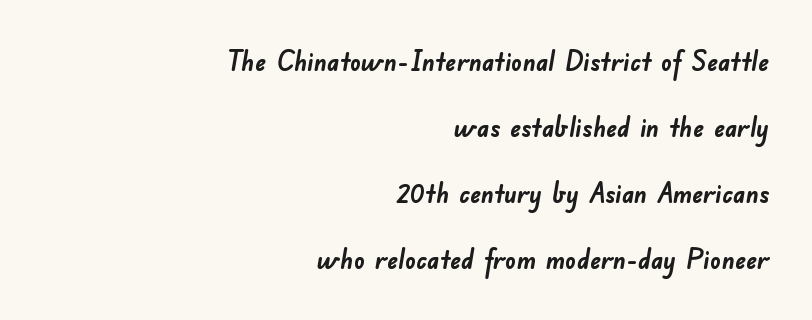
Q: Is the text bold? A: Yes.
Q: Is the text underlined? A: No.
Q: How is the paragraph aligned? A: Right-aligned.
Q: Is the spacing between letters normal or unusually wide? A: Normal.
Q: Is the spacing between lines tight, normal or loose? A: Loose.
